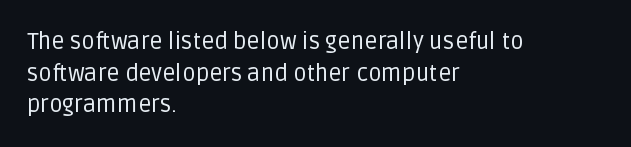
Q: Is the text bold? A: No.
Q: Is the text italic (slanted)? A: No, it is upright.
Q: Is the text underlined? A: No.
Q: How is the paragraph aligned? A: Left-aligned.
Q: Is the spacing between letters normal or unusually wide? A: Normal.
Q: Is the spacing between lines tight, normal or loose? A: Normal.
